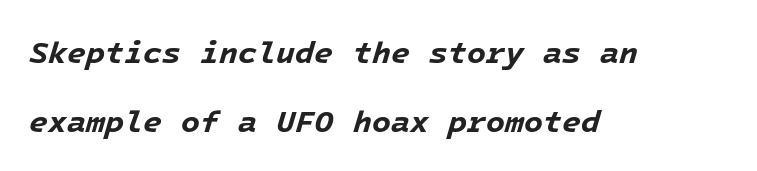
Q: Is the text bold? A: Yes.
Q: Is the text italic (slanted)? A: Yes, it leans right by about 16 degrees.
Q: Is the text underlined? A: No.
Q: How is the paragraph aligned? A: Left-aligned.
Q: Is the spacing between letters normal or unusually wide? A: Normal.
Q: Is the spacing between lines tight, normal or loose? A: Loose.
Q: Width (condensed, normal, or wide)? A: Normal.
Q: Stroke contrast? A: Low.
Q: x-height? A: Medium.
